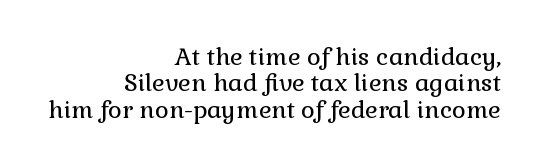
Q: Is the text bold? A: No.
Q: Is the text italic (slanted)? A: No, it is upright.
Q: Is the text underlined? A: No.
Q: How is the paragraph aligned? A: Right-aligned.
Q: Is the spacing between letters normal or unusually wide? A: Normal.
Q: Is the spacing between lines tight, normal or loose? A: Tight.
